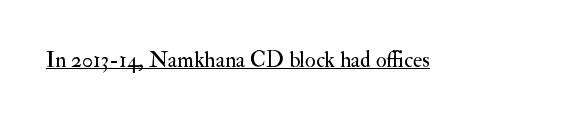
Q: Is the text bold? A: No.
Q: Is the text italic (slanted)? A: No, it is upright.
Q: Is the text underlined? A: Yes.
Q: Is the spacing between letters normal or unusually wide? A: Normal.
